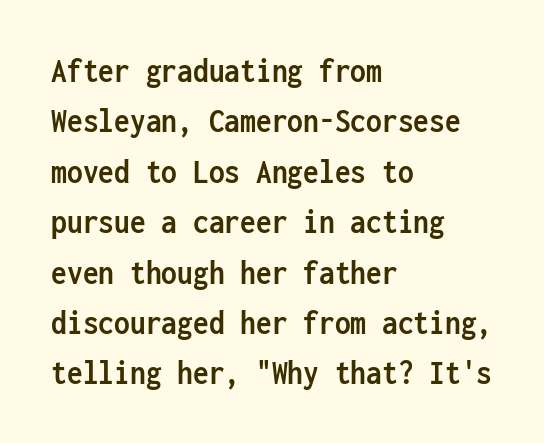
Q: Is the text bold? A: Yes.
Q: Is the text italic (slanted)? A: No, it is upright.
Q: Is the typeface a serif or a sans-serif typeface? A: Sans-serif.
Q: Is the text underlined? A: No.
Q: How is the paragraph aligned? A: Left-aligned.
Q: Is the spacing between letters normal or unusually wide? A: Normal.
Q: Is the spacing between lines tight, normal or loose? A: Normal.
Q: Width (condensed, normal, or wide)? A: Condensed.
Q: Stroke contrast? A: Low.
Q: x-height? A: Medium.
Q: Monospaced? A: Yes.
